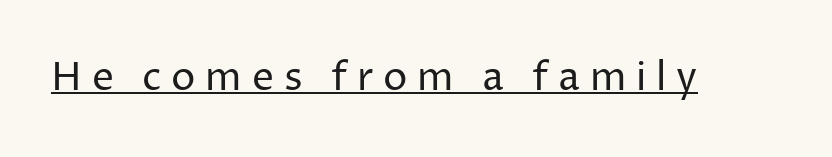
{"serif": "no", "italic": "no", "bold": "no", "weight": "regular", "width": "normal", "stroke_contrast": "low", "x_height": "medium", "monospaced": "no", "underline": "yes", "letter_spacing": "wide", "letter_spacing_em": 0.25, "glyph_px": 39}
